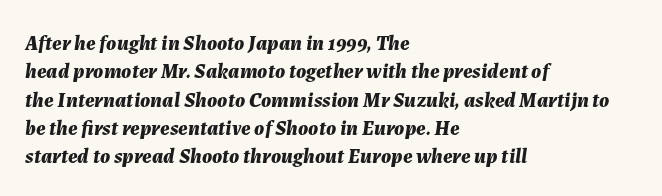
Honestly, there is no underline to notice here at all. A dark, heavy texture on the line: the type is bold. What's the leading like? Ordinary, nothing unusual. Compared with typical body copy, the letter spacing here is the same.
